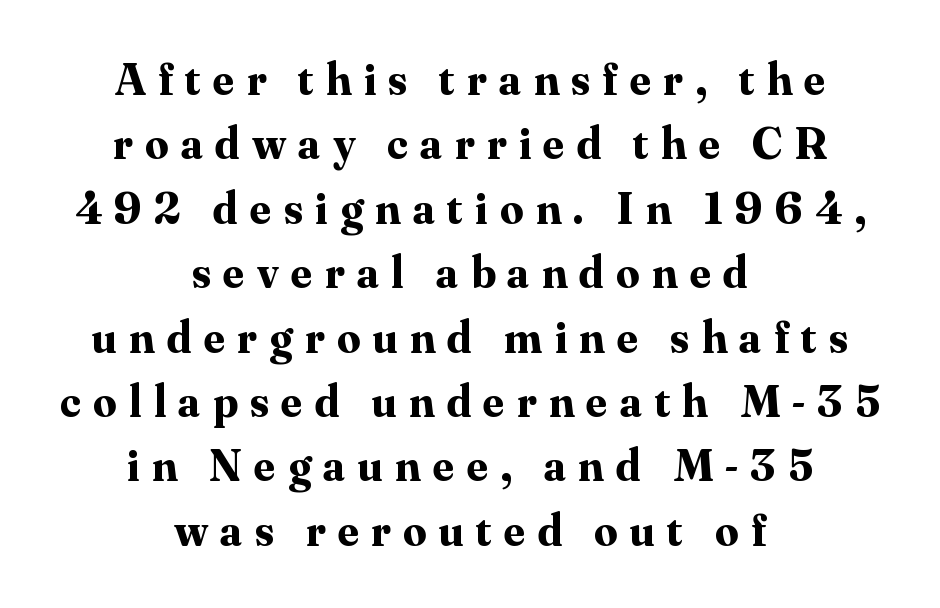
{"serif": "yes", "italic": "no", "bold": "yes", "weight": "bold", "width": "normal", "stroke_contrast": "medium", "x_height": "small", "monospaced": "no", "underline": "no", "align": "center", "line_spacing": "normal", "line_spacing_ratio": 1.4, "letter_spacing": "wide", "letter_spacing_em": 0.27, "glyph_px": 46}
